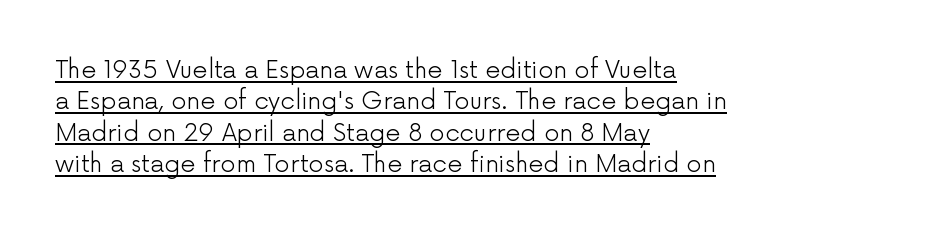
Q: Is the text bold? A: No.
Q: Is the text italic (slanted)? A: No, it is upright.
Q: Is the text underlined? A: Yes.
Q: How is the paragraph aligned? A: Left-aligned.
Q: Is the spacing between letters normal or unusually wide? A: Normal.
Q: Is the spacing between lines tight, normal or loose? A: Normal.
